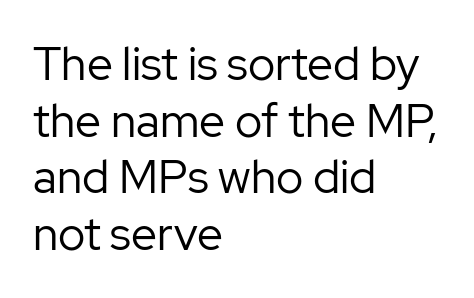
The image shows 46 px regular-weight sans-serif type, upright; set left-aligned, line spacing 1.23x, normal letter spacing, not underlined; low stroke contrast and a medium x-height.
